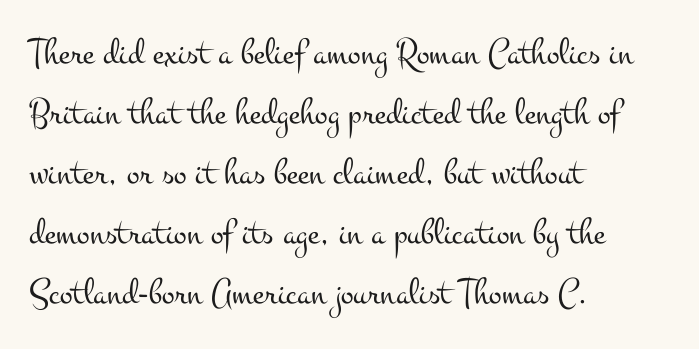
Q: Is the text bold? A: No.
Q: Is the text italic (slanted)? A: Yes.
Q: Is the typeface a serif or a sans-serif typeface? A: Serif.
Q: Is the text underlined? A: No.
Q: How is the paragraph aligned? A: Left-aligned.
Q: Is the spacing between letters normal or unusually wide? A: Normal.
Q: Is the spacing between lines tight, normal or loose? A: Normal.
Q: Width (condensed, normal, or wide)? A: Wide.
Q: Stroke contrast? A: Medium.
Q: x-height? A: Small.
Q: Monospaced? A: No.
